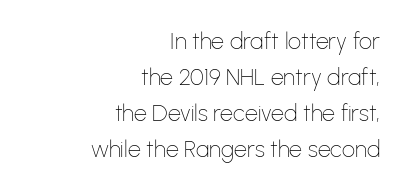
The image shows 23 px text type, upright; set right-aligned, normal line spacing (1.56x), normal letter spacing, not underlined.
